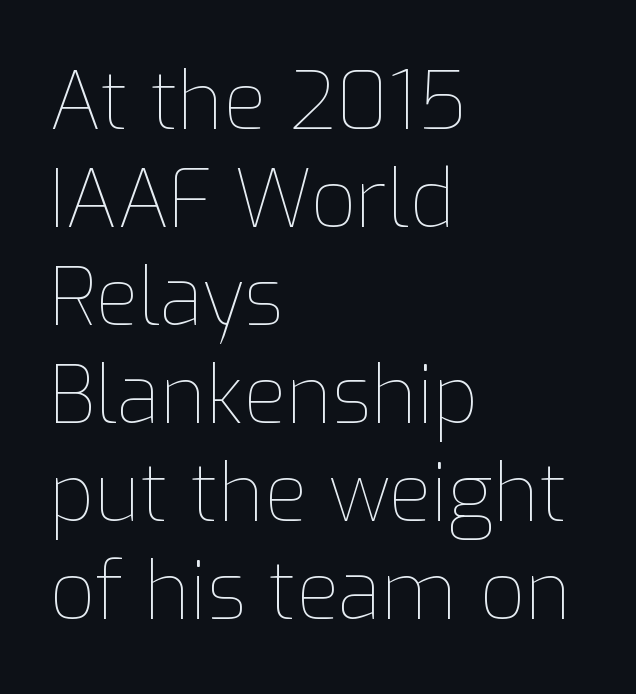
Q: Is the text bold? A: No.
Q: Is the text italic (slanted)? A: No, it is upright.
Q: Is the text underlined? A: No.
Q: How is the paragraph aligned? A: Left-aligned.
Q: Is the spacing between letters normal or unusually wide? A: Normal.
Q: Width (condensed, normal, or wide)? A: Normal.
Q: Stroke contrast? A: Low.
Q: x-height? A: Medium.
Q: Monospaced? A: No.
